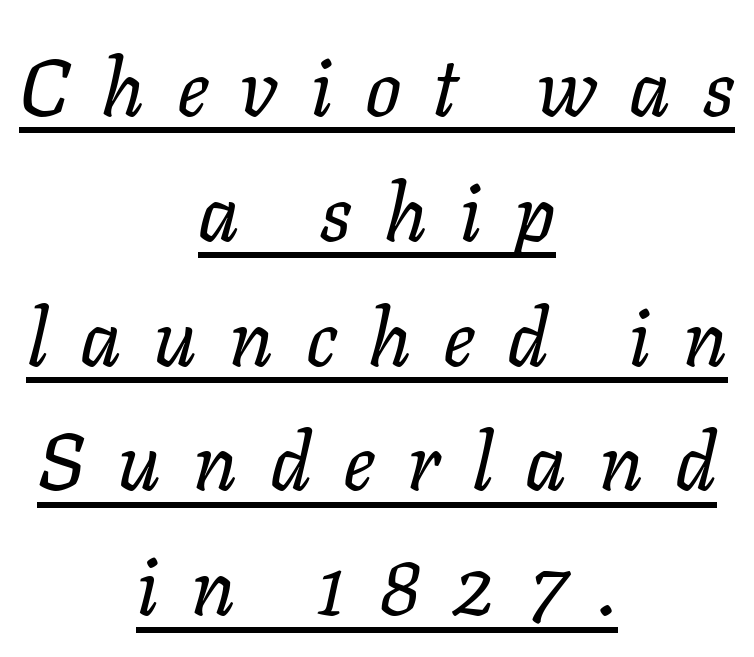
{"italic": "yes", "lean": "right", "slant_degrees": 11, "bold": "no", "weight": "regular", "width": "normal", "stroke_contrast": "low", "x_height": "medium", "monospaced": "no", "underline": "yes", "align": "center", "line_spacing": "normal", "line_spacing_ratio": 1.56, "letter_spacing": "wide", "letter_spacing_em": 0.4, "glyph_px": 80}
